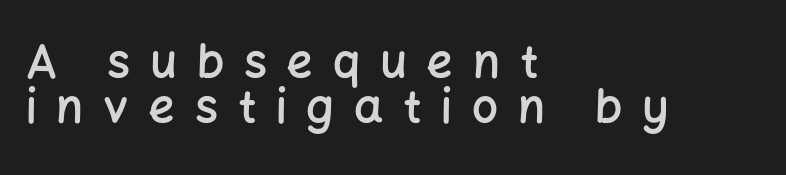
{"serif": "no", "italic": "no", "bold": "semi", "weight": "semibold", "width": "normal", "stroke_contrast": "low", "x_height": "medium", "monospaced": "no", "underline": "no", "align": "left", "line_spacing": "tight", "line_spacing_ratio": 0.98, "letter_spacing": "wide", "letter_spacing_em": 0.43, "glyph_px": 46}
